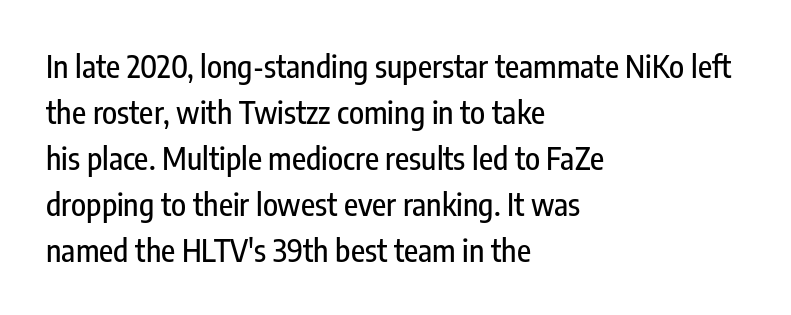
The image shows 31 px condensed sans-serif type, upright; set left-aligned, normal line spacing (1.48x), normal letter spacing, not underlined; low stroke contrast and a medium x-height.
